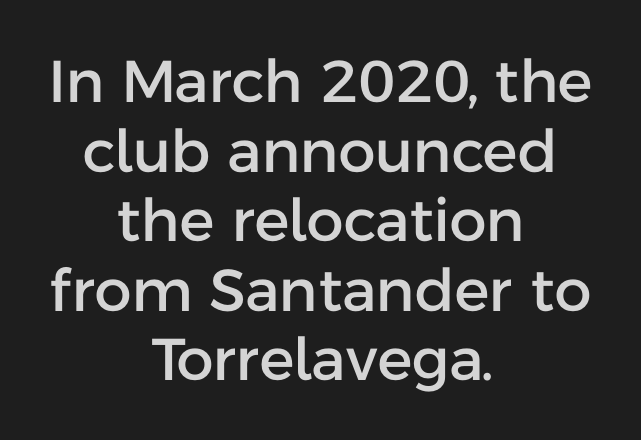
{"serif": "no", "italic": "no", "width": "normal", "stroke_contrast": "low", "x_height": "medium", "monospaced": "no", "underline": "no", "align": "center", "line_spacing_ratio": 1.18, "letter_spacing": "normal", "letter_spacing_em": 0.0, "glyph_px": 59}
